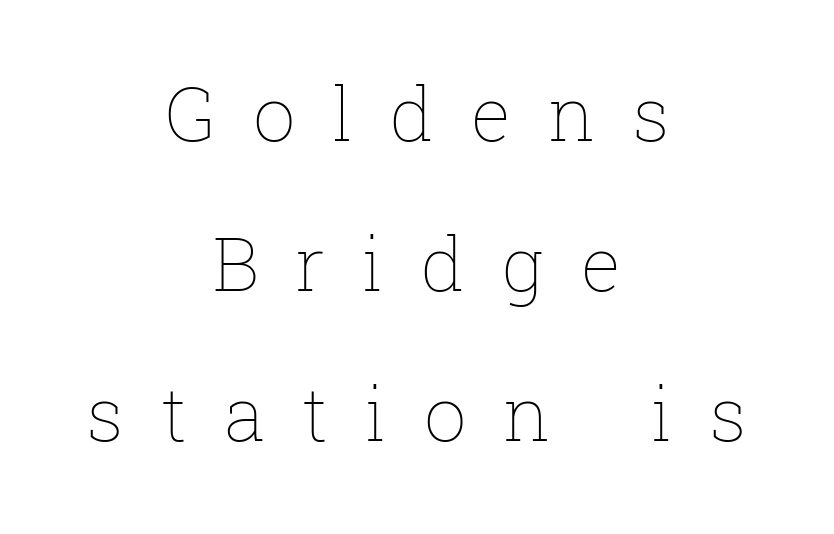
Q: Is the text bold? A: No.
Q: Is the text italic (slanted)? A: No, it is upright.
Q: Is the text underlined? A: No.
Q: How is the paragraph aligned? A: Centered.
Q: Is the spacing between letters normal or unusually wide? A: Unusually wide.
Q: Is the spacing between lines tight, normal or loose? A: Loose.
Q: Width (condensed, normal, or wide)? A: Normal.
Q: Stroke contrast? A: Low.
Q: x-height? A: Medium.
Q: Monospaced? A: No.
